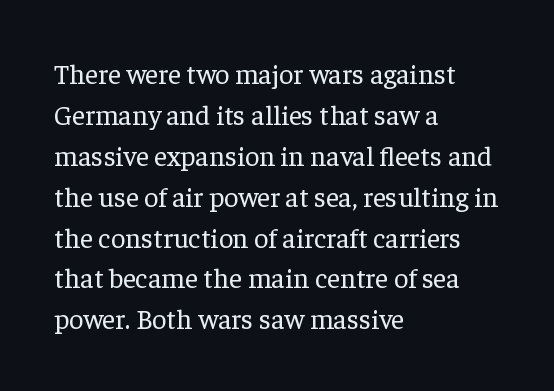
Upright lettering throughout. Reading down the block, your eye returns to a fixed left position each line. The vertical gap from one line to the next is medium. Between one letter and the next there's only the usual sliver of space. Note: serifs present on the glyphs.
